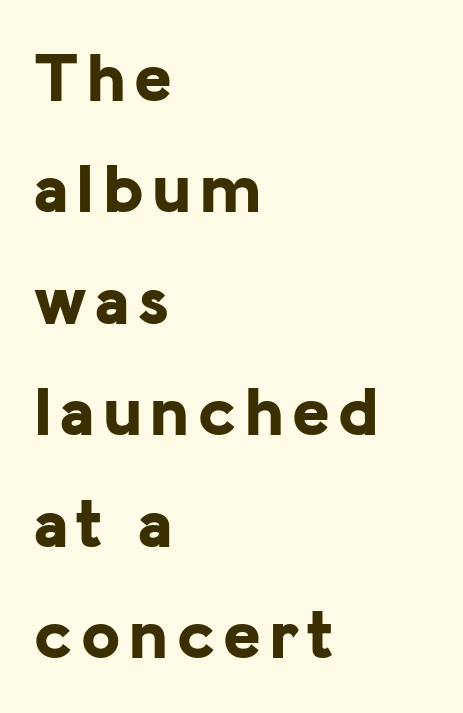
{"serif": "no", "italic": "no", "bold": "yes", "weight": "bold", "width": "normal", "stroke_contrast": "low", "x_height": "medium", "monospaced": "no", "underline": "no", "align": "left", "line_spacing": "normal", "line_spacing_ratio": 1.57, "glyph_px": 71}
